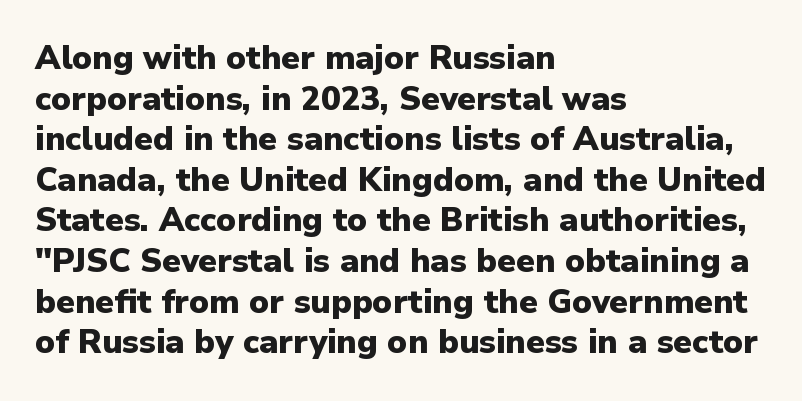
Q: Is the text bold? A: Yes.
Q: Is the text italic (slanted)? A: No, it is upright.
Q: Is the typeface a serif or a sans-serif typeface? A: Sans-serif.
Q: Is the text underlined? A: No.
Q: How is the paragraph aligned? A: Left-aligned.
Q: Is the spacing between letters normal or unusually wide? A: Normal.
Q: Width (condensed, normal, or wide)? A: Normal.
Q: Stroke contrast? A: Low.
Q: x-height? A: Medium.
Q: Monospaced? A: No.
